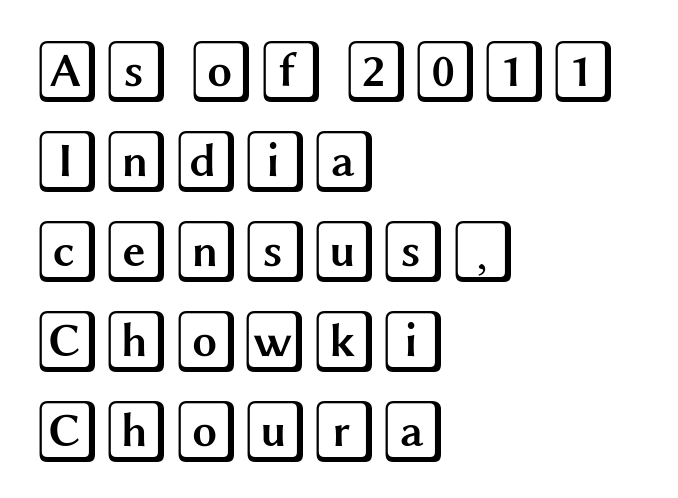
Q: Is the text italic (slanted)? A: No, it is upright.
Q: Is the text underlined? A: No.
Q: How is the paragraph aligned? A: Left-aligned.
Q: Is the spacing between letters normal or unusually wide? A: Normal.
Q: Is the spacing between lines tight, normal or loose? A: Normal.
Q: Width (condensed, normal, or wide)? A: Wide.
Q: x-height? A: Large.
